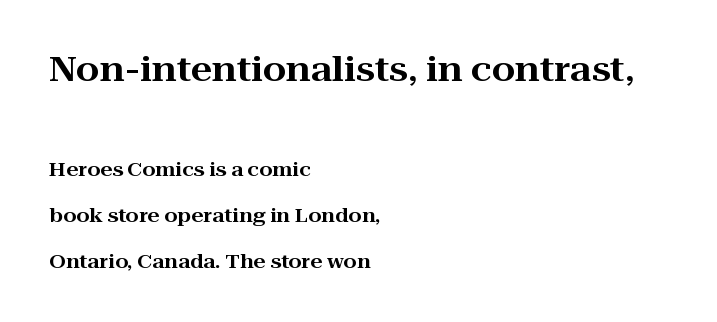
Note: serifs present on the glyphs. The face used here is proportionally spaced, like ordinary book or web type. The foot of each line stays bare and open. Rendered with straight, roman letterforms. Look at the tracking — it's just the regular setting, nothing added.
